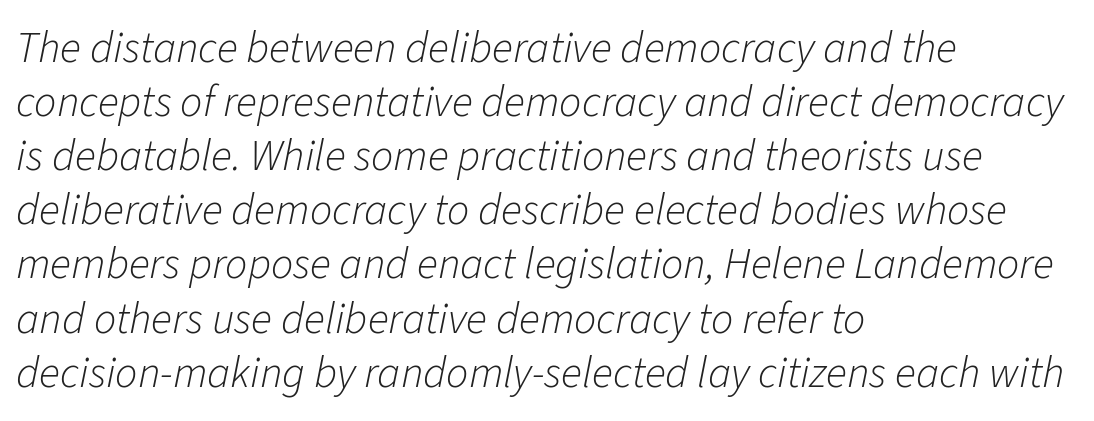
The image shows 44 px light type, italic (leaning right); set left-aligned, line spacing 1.23x, normal letter spacing, not underlined; low stroke contrast and a medium x-height.
